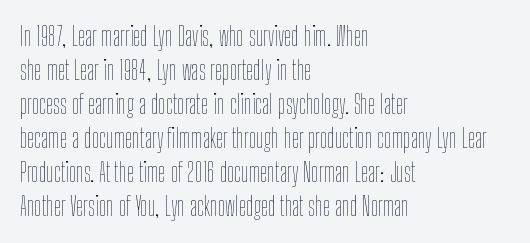
Q: Is the text bold? A: No.
Q: Is the text italic (slanted)? A: No, it is upright.
Q: Is the text underlined? A: No.
Q: How is the paragraph aligned? A: Left-aligned.
Q: Is the spacing between letters normal or unusually wide? A: Normal.
Q: Is the spacing between lines tight, normal or loose? A: Normal.
